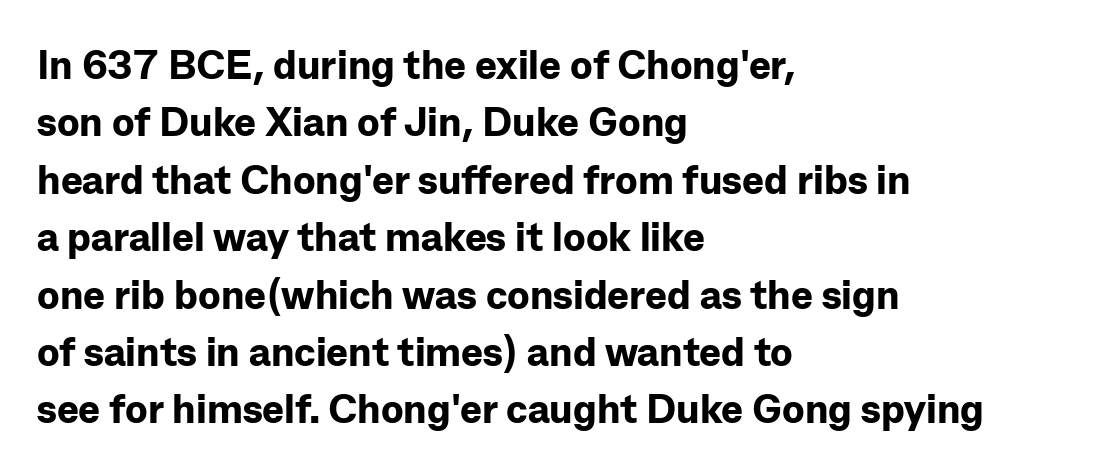
The image shows 41 px bold sans-serif type, upright; set left-aligned, normal line spacing (1.4x), normal letter spacing, not underlined; low stroke contrast and a medium x-height.
